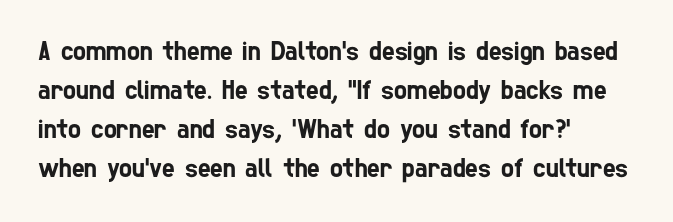
Q: Is the text underlined? A: No.
Q: How is the paragraph aligned? A: Left-aligned.
Q: Is the spacing between letters normal or unusually wide? A: Normal.
Q: Is the spacing between lines tight, normal or loose? A: Normal.
